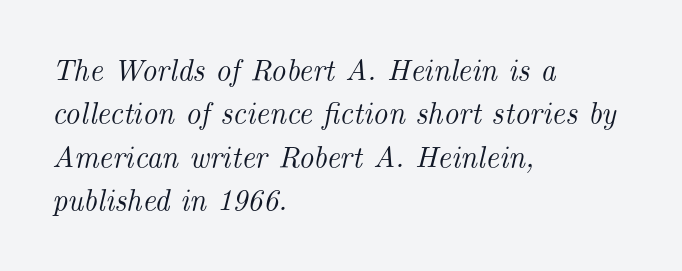
Q: Is the text italic (slanted)? A: Yes, it leans right by about 14 degrees.
Q: Is the typeface a serif or a sans-serif typeface? A: Serif.
Q: Is the text underlined? A: No.
Q: How is the paragraph aligned? A: Left-aligned.
Q: Is the spacing between letters normal or unusually wide? A: Normal.
Q: Is the spacing between lines tight, normal or loose? A: Normal.
Q: Width (condensed, normal, or wide)? A: Normal.
Q: Stroke contrast? A: Medium.
Q: x-height? A: Small.
Q: Monospaced? A: No.
